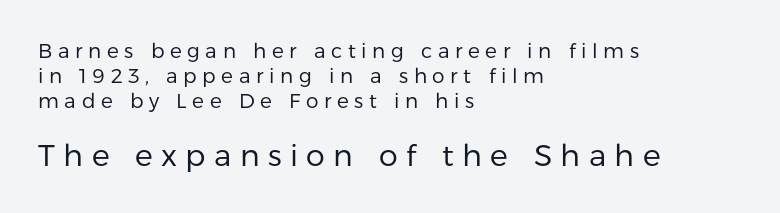
{"serif": "no", "italic": "no", "bold": "no", "weight": "regular", "width": "normal", "stroke_contrast": "low", "x_height": "medium", "monospaced": "no", "underline": "no", "align": "left", "line_spacing_ratio": 1.24, "letter_spacing": "wide", "letter_spacing_em": 0.28, "larger_block": "second", "size_ratio": 1.5, "glyph_px": 30}
